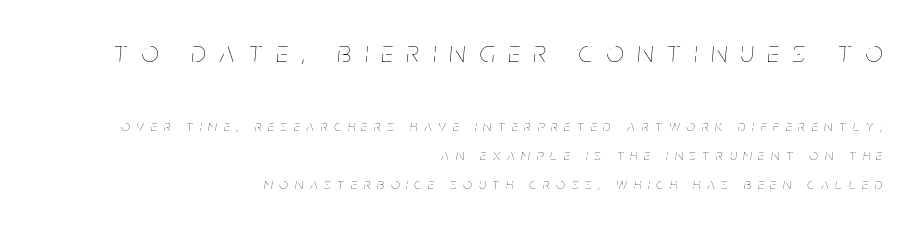
Here the designer chose a conventional face with non-uniform glyph widths. Top chunk: large. Bottom chunk: small. Students, note that the glyphs here are deliberately spaced far apart. Teacher's note: observe the even right margin — that is flush-right alignment. Each new line begins a long way beneath the previous one. Think standard paragraph weight, or any step lighter than that.
